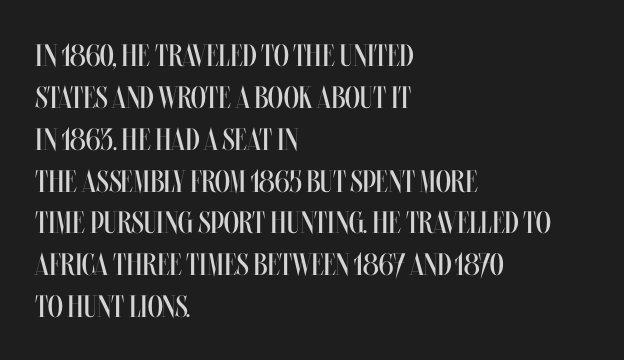
Italic: no, the glyphs are upright roman. The face used here is rendered with its standard letterfit. Only glyphs here, with clear space below each row. This sample has the flowing, uneven cadence of proportional lettering. The vertical gap from one line to the next is medium.
